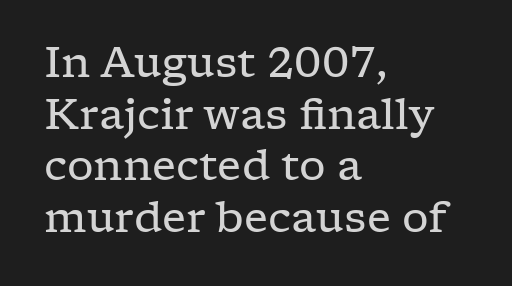
Q: Is the text bold? A: No.
Q: Is the text italic (slanted)? A: No, it is upright.
Q: Is the typeface a serif or a sans-serif typeface? A: Serif.
Q: Is the text underlined? A: No.
Q: How is the paragraph aligned? A: Left-aligned.
Q: Is the spacing between letters normal or unusually wide? A: Normal.
Q: Width (condensed, normal, or wide)? A: Wide.
Q: Stroke contrast? A: Low.
Q: x-height? A: Medium.
Q: Monospaced? A: No.
